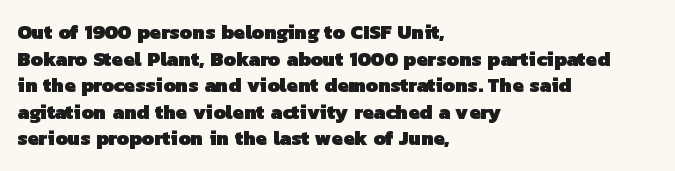
{"bold": "yes", "underline": "no", "align": "left", "line_spacing": "normal", "line_spacing_ratio": 1.33, "letter_spacing": "normal", "letter_spacing_em": 0.0, "glyph_px": 20}
